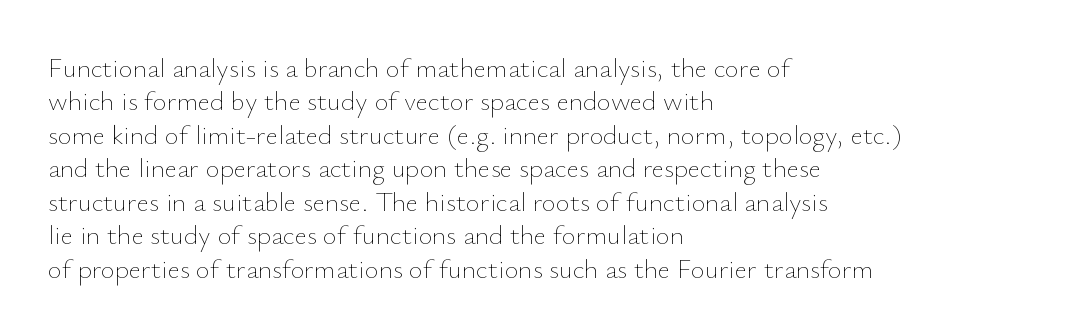
No letter is thick-stroked: the sample isn't bold. This rendering leaves character spacing at its baseline value. A bare baseline throughout the passage. Line beginnings align vertically; line endings do not. This sample uses an upright cut, with every glyph sitting square on the baseline.
